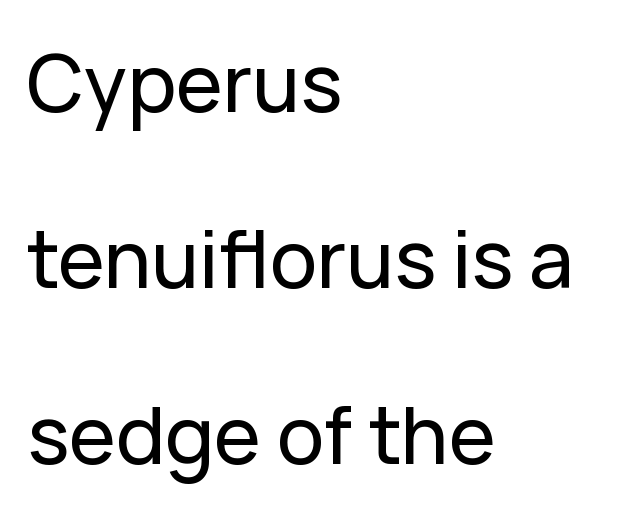
The image shows 79 px sans-serif type, upright; set left-aligned, loose line spacing (2.23x), normal letter spacing, not underlined; low stroke contrast and a medium x-height.
